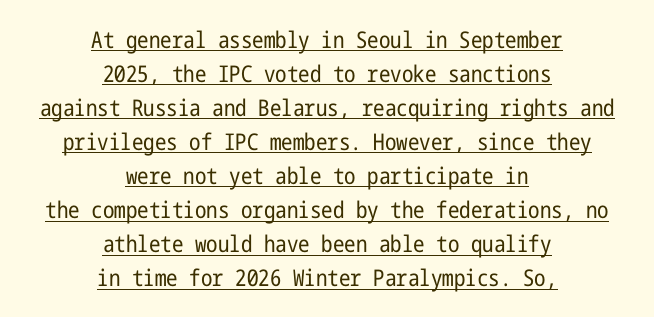
The paragraph shown floats in the horizontal middle. No chunkiness to these letters — they're not bold. This is the regular roman posture of the typeface. The passage shown has conventional tracking throughout. This sample carries an underscore along the baseline area. What's the leading like? Ordinary, nothing unusual.
